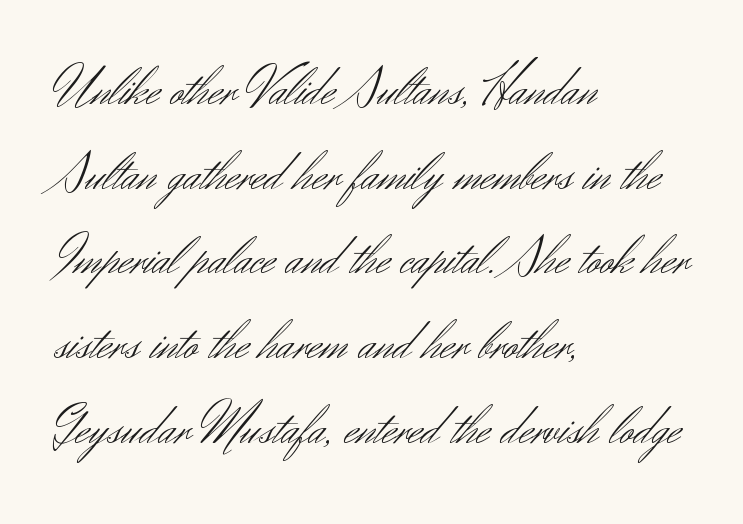
Q: Is the text bold? A: No.
Q: Is the text italic (slanted)? A: Yes.
Q: Is the typeface a serif or a sans-serif typeface? A: Sans-serif.
Q: Is the text underlined? A: No.
Q: How is the paragraph aligned? A: Left-aligned.
Q: Is the spacing between letters normal or unusually wide? A: Normal.
Q: Is the spacing between lines tight, normal or loose? A: Normal.
Q: Width (condensed, normal, or wide)? A: Normal.
Q: Stroke contrast? A: Medium.
Q: x-height? A: Small.
Q: Monospaced? A: No.
